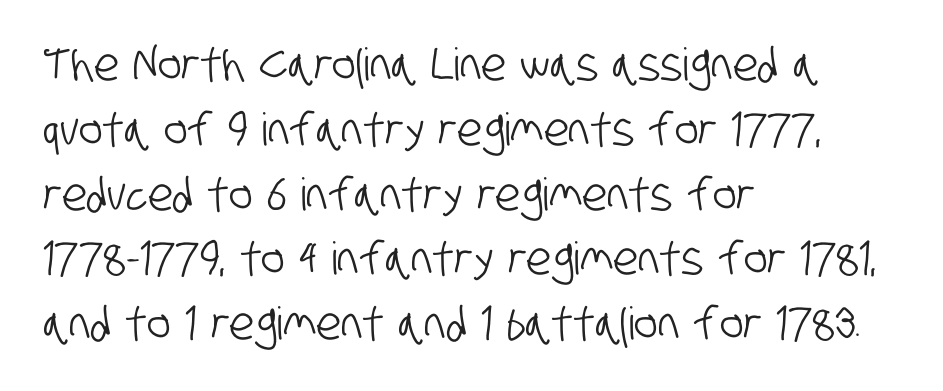
The image shows 45 px condensed sans-serif type; set left-aligned, normal line spacing (1.44x), normal letter spacing, not underlined; low stroke contrast and a large x-height.
